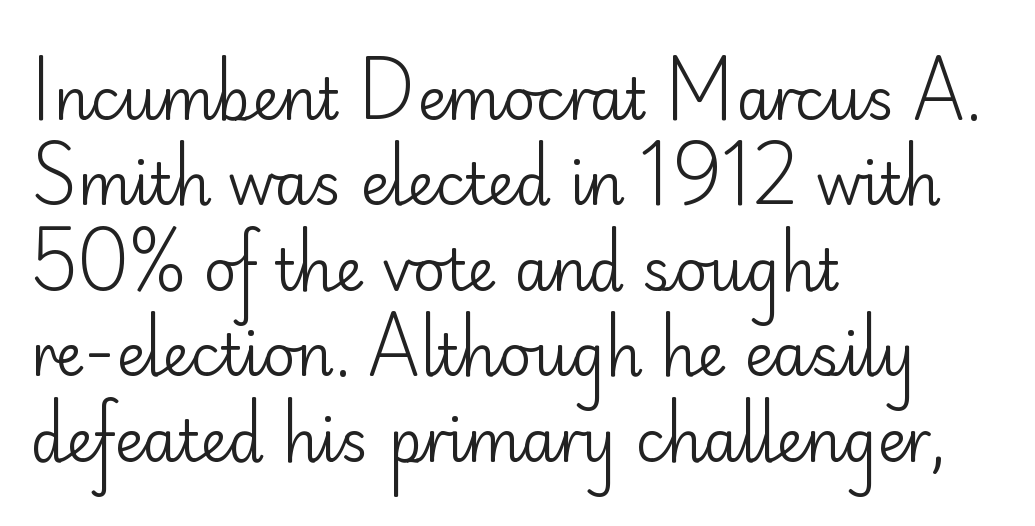
Default kerning and tracking; the words read as compact shapes. Normally led — the rows are evenly, conventionally spaced. The letters carry no serifs — their stems end cleanly without finishing strokes. Stem width sits at or under what a default text font uses.
